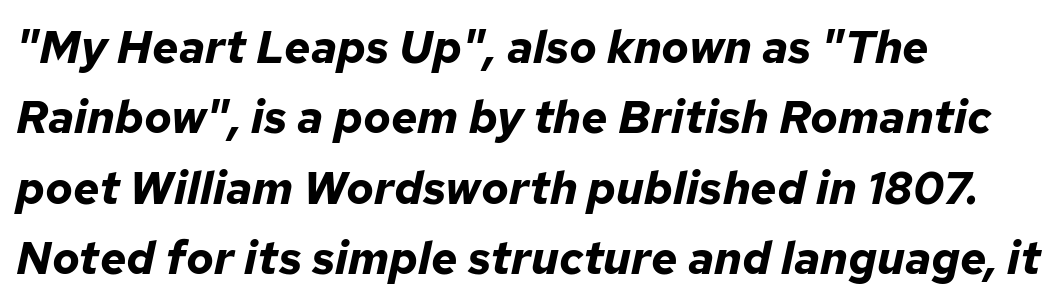
Q: Is the text bold? A: Yes.
Q: Is the text italic (slanted)? A: Yes, it leans right by about 12 degrees.
Q: Is the text underlined? A: No.
Q: How is the paragraph aligned? A: Left-aligned.
Q: Is the spacing between letters normal or unusually wide? A: Normal.
Q: Is the spacing between lines tight, normal or loose? A: Normal.
Q: Width (condensed, normal, or wide)? A: Normal.
Q: Stroke contrast? A: Low.
Q: x-height? A: Medium.
Q: Monospaced? A: No.
